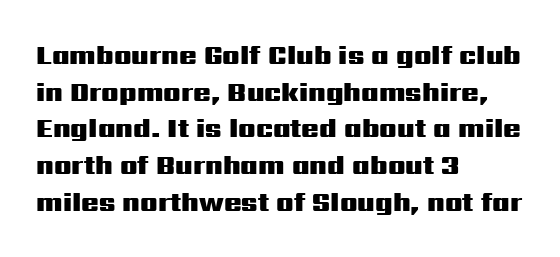
The image shows 26 px bold type, upright; set left-aligned, normal line spacing (1.41x), normal letter spacing, not underlined.
